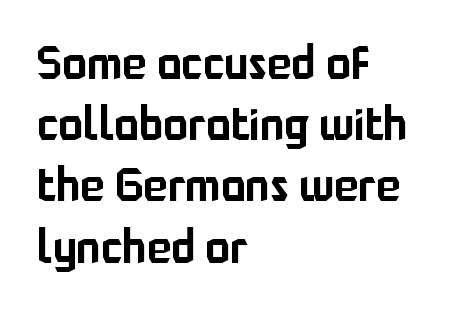
The image shows 46 px sans-serif type, upright; set left-aligned, normal line spacing (1.33x), normal letter spacing, not underlined; low stroke contrast and a medium x-height.
